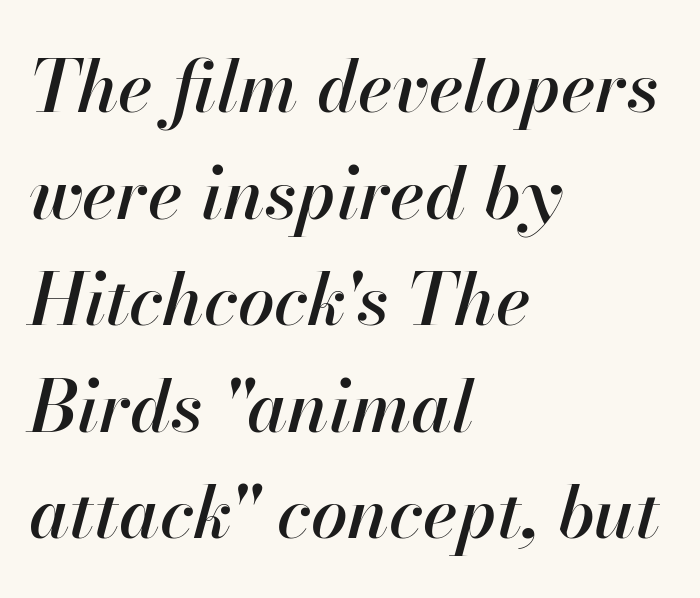
{"italic": "yes", "lean": "right", "slant_degrees": 13, "width": "normal", "stroke_contrast": "high", "x_height": "small", "monospaced": "no", "underline": "no", "align": "left", "line_spacing": "normal", "line_spacing_ratio": 1.46, "letter_spacing": "normal", "letter_spacing_em": 0.0, "glyph_px": 73}
